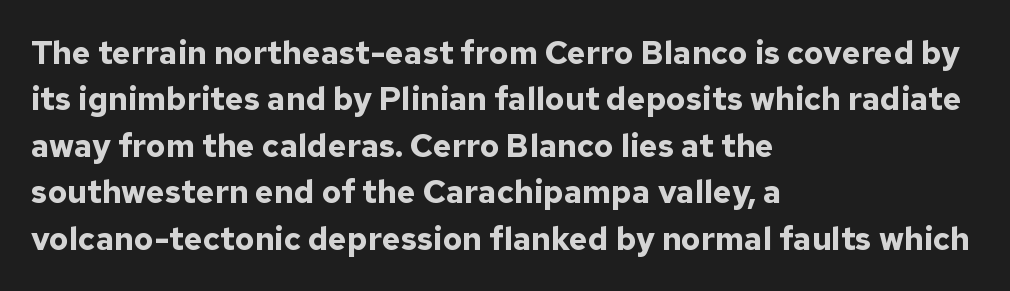
{"serif": "no", "italic": "no", "bold": "yes", "weight": "bold", "width": "normal", "stroke_contrast": "low", "x_height": "medium", "monospaced": "no", "underline": "no", "align": "left", "line_spacing": "normal", "line_spacing_ratio": 1.45, "letter_spacing": "normal", "letter_spacing_em": 0.0, "glyph_px": 32}
